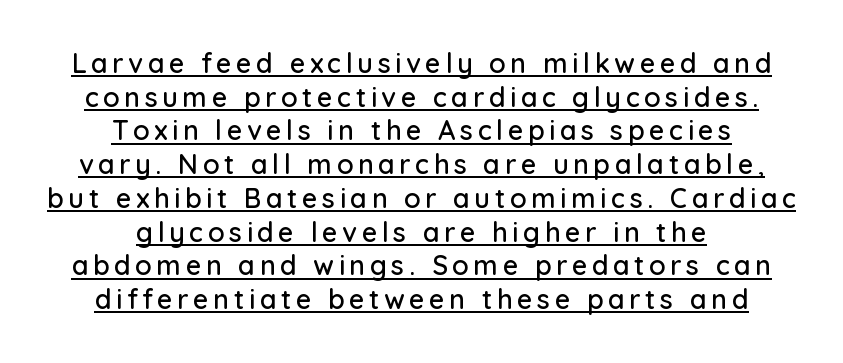
Q: Is the text italic (slanted)? A: No, it is upright.
Q: Is the text underlined? A: Yes.
Q: How is the paragraph aligned? A: Centered.
Q: Is the spacing between lines tight, normal or loose? A: Normal.
